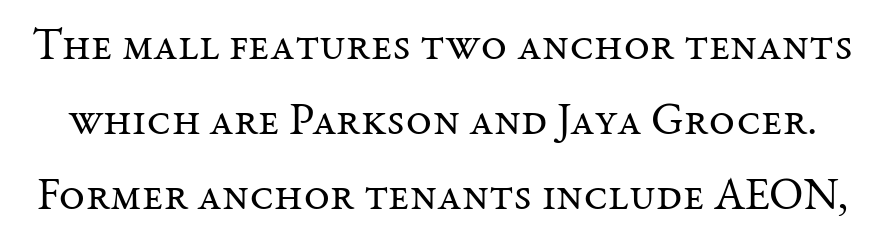
The image shows 45 px regular-weight serif type, upright; set normal line spacing (1.67x), normal letter spacing, not underlined; medium stroke contrast and a medium x-height.
